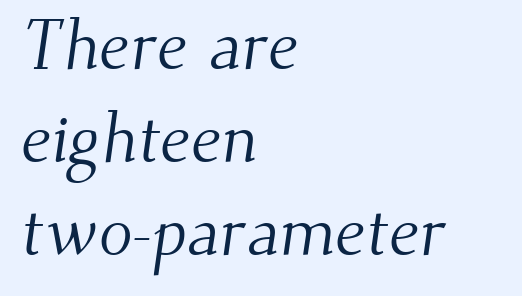
{"serif": "yes", "bold": "no", "weight": "light", "width": "normal", "stroke_contrast": "medium", "x_height": "small", "monospaced": "no", "underline": "no", "align": "left", "line_spacing": "normal", "line_spacing_ratio": 1.33, "letter_spacing": "normal", "letter_spacing_em": 0.0, "glyph_px": 70}
